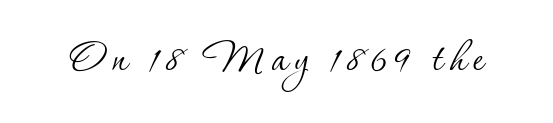
{"serif": "yes", "bold": "no", "weight": "thin", "width": "normal", "stroke_contrast": "low", "x_height": "small", "monospaced": "no", "underline": "no", "glyph_px": 53}
